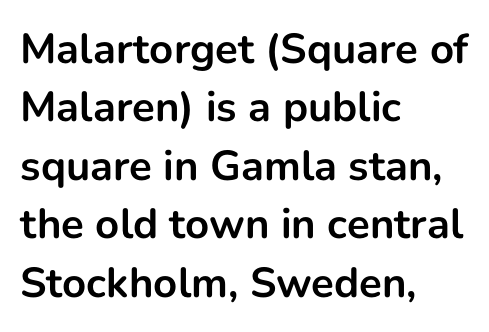
The image shows 42 px bold sans-serif type, upright; set left-aligned, normal line spacing (1.39x), normal letter spacing, not underlined; low stroke contrast and a medium x-height.
